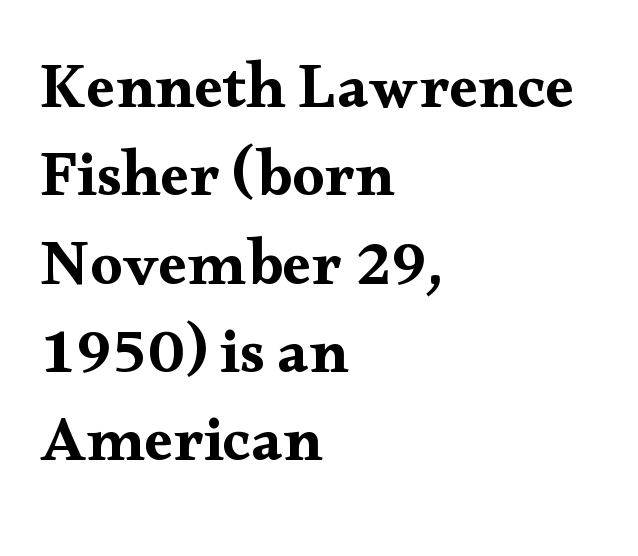
The horizontal fit of the characters is conventional and even. In terms of letterform style, serifs are clearly present. The rendering anchors every line to the left-hand side. Words float on clear page, feet unadorned. In terms of leading, this rendering sits right in the middle. Looks like regular typesetting: each glyph gets only the width it needs.
